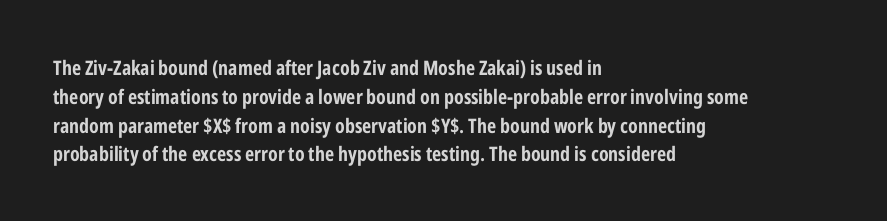
{"italic": "no", "bold": "yes", "underline": "no", "align": "left", "line_spacing": "normal", "line_spacing_ratio": 1.44, "letter_spacing": "normal", "letter_spacing_em": 0.0, "glyph_px": 20}
